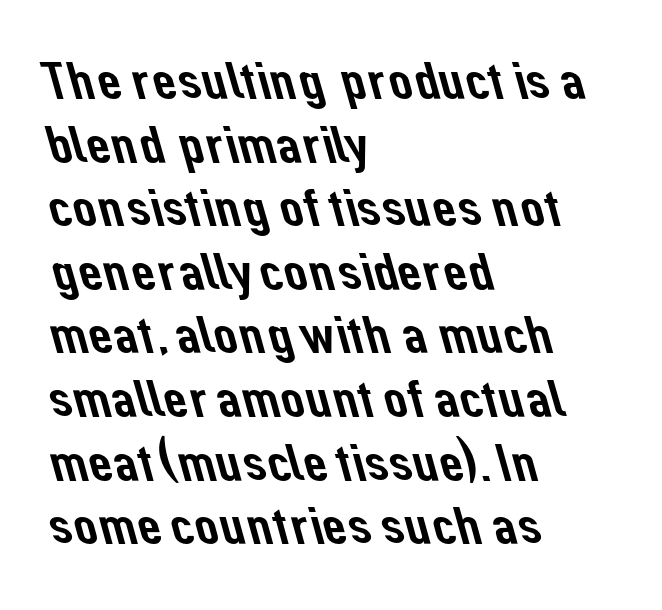
Q: Is the typeface a serif or a sans-serif typeface? A: Sans-serif.
Q: Is the text underlined? A: No.
Q: How is the paragraph aligned? A: Left-aligned.
Q: Is the spacing between letters normal or unusually wide? A: Normal.
Q: Width (condensed, normal, or wide)? A: Normal.
Q: Stroke contrast? A: Low.
Q: x-height? A: Medium.
Q: Monospaced? A: No.
